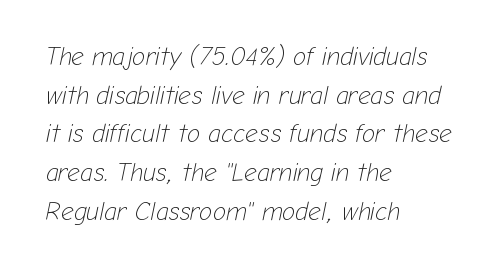
{"italic": "yes", "lean": "right", "slant_degrees": 12, "bold": "no", "underline": "no", "align": "left", "line_spacing": "normal", "line_spacing_ratio": 1.55, "letter_spacing": "normal", "letter_spacing_em": 0.0, "glyph_px": 25}
